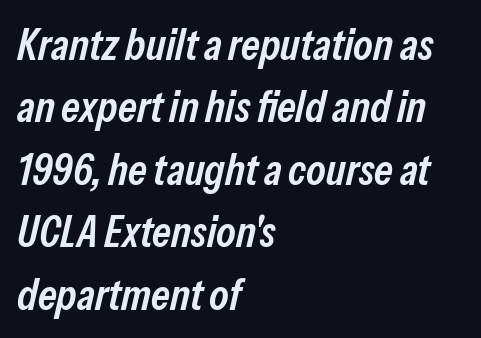
Q: Is the text bold? A: Semi-bold.
Q: Is the text italic (slanted)? A: Yes, it leans right by about 13 degrees.
Q: Is the text underlined? A: No.
Q: How is the paragraph aligned? A: Left-aligned.
Q: Is the spacing between letters normal or unusually wide? A: Normal.
Q: Is the spacing between lines tight, normal or loose? A: Normal.
Q: Width (condensed, normal, or wide)? A: Condensed.
Q: Stroke contrast? A: Low.
Q: x-height? A: Medium.
Q: Monospaced? A: No.
